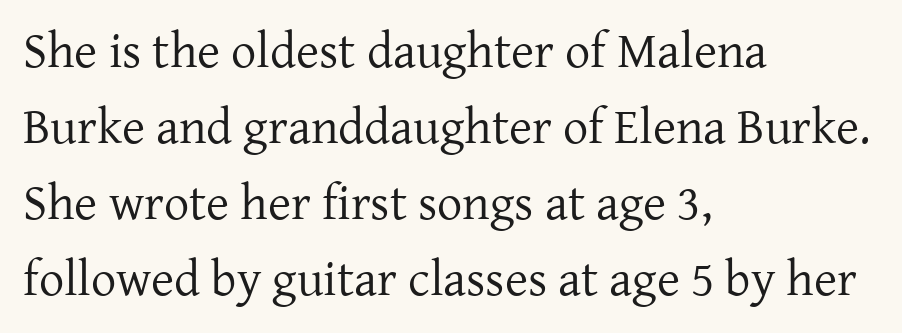
The image shows 50 px regular-weight serif type, upright; set left-aligned, normal line spacing (1.52x), normal letter spacing, not underlined; low stroke contrast and a medium x-height.
